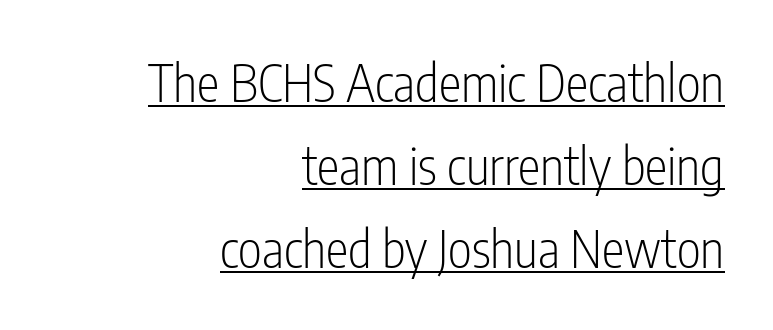
The image shows 51 px light, condensed sans-serif type, upright; set right-aligned, normal line spacing (1.63x), normal letter spacing, underlined; low stroke contrast and a medium x-height.
